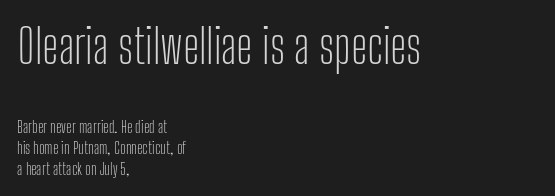
Type size steps down from the first block to the second. The tracking reads as untouched default to a designer's eye. Line starts are locked; line ends wander. These lines are rendered in a variable-pitch font.
